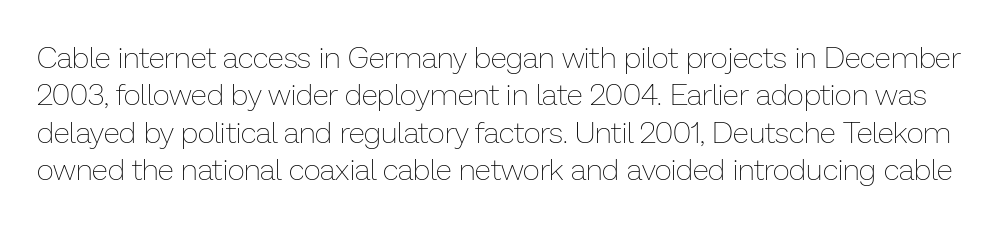
The image shows 30 px thin type, upright; set normal line spacing (1.25x), normal letter spacing, not underlined; low stroke contrast and a medium x-height.
